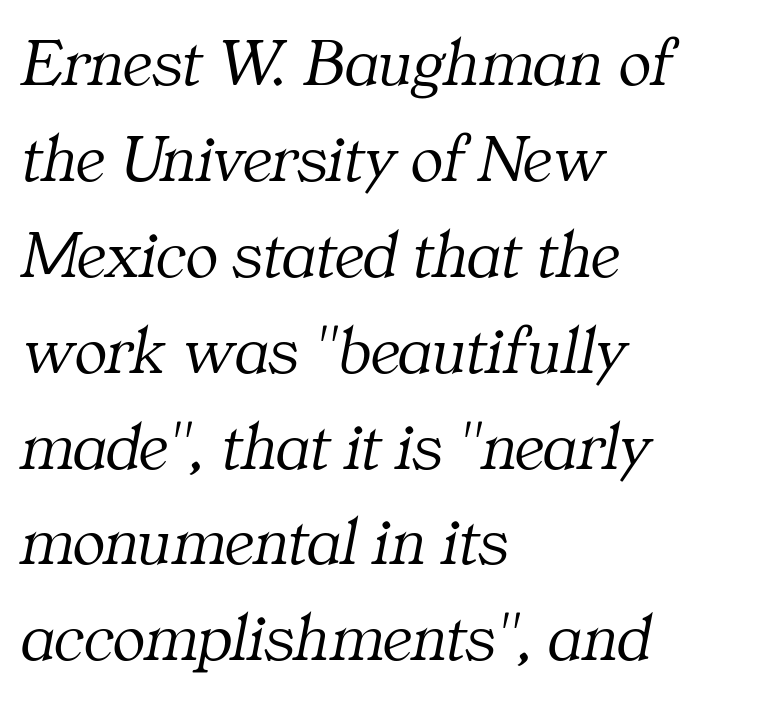
The image shows 68 px light serif type, italic (leaning right); set left-aligned, normal line spacing (1.41x), normal letter spacing, not underlined; medium stroke contrast and a medium x-height.
